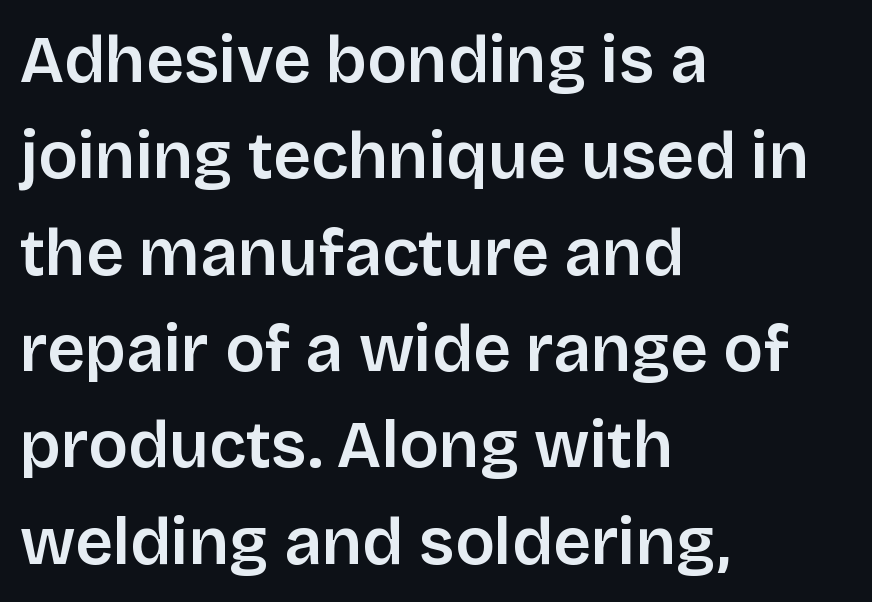
One-word summary of the alignment: left. Each letter's strokes conclude bluntly, with no projecting serifs. The gap between lines stays unmarked. Observe the ordinary spacing: letters are neighbours, not strangers. Each new line begins a customary step beneath the previous one. Do the letters lean? They stand straight.
